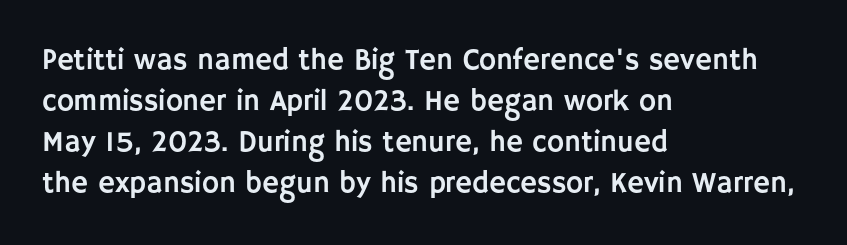
Q: Is the text italic (slanted)? A: No, it is upright.
Q: Is the typeface a serif or a sans-serif typeface? A: Sans-serif.
Q: Is the text underlined? A: No.
Q: How is the paragraph aligned? A: Left-aligned.
Q: Is the spacing between letters normal or unusually wide? A: Normal.
Q: Is the spacing between lines tight, normal or loose? A: Normal.
Q: Width (condensed, normal, or wide)? A: Normal.
Q: Stroke contrast? A: Low.
Q: x-height? A: Large.
Q: Monospaced? A: No.
